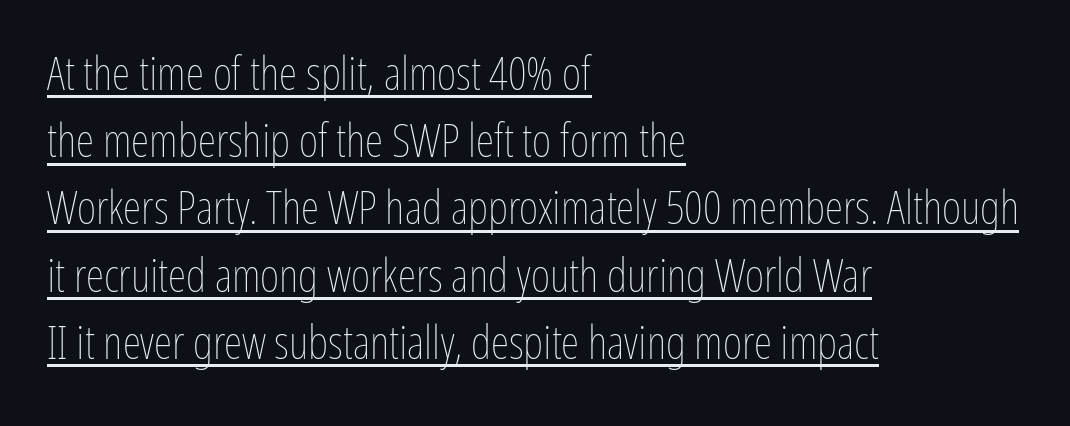
Q: Is the text bold? A: No.
Q: Is the text italic (slanted)? A: No, it is upright.
Q: Is the text underlined? A: Yes.
Q: How is the paragraph aligned? A: Left-aligned.
Q: Is the spacing between letters normal or unusually wide? A: Normal.
Q: Is the spacing between lines tight, normal or loose? A: Normal.
Q: Width (condensed, normal, or wide)? A: Condensed.
Q: Stroke contrast? A: Low.
Q: x-height? A: Medium.
Q: Monospaced? A: No.
